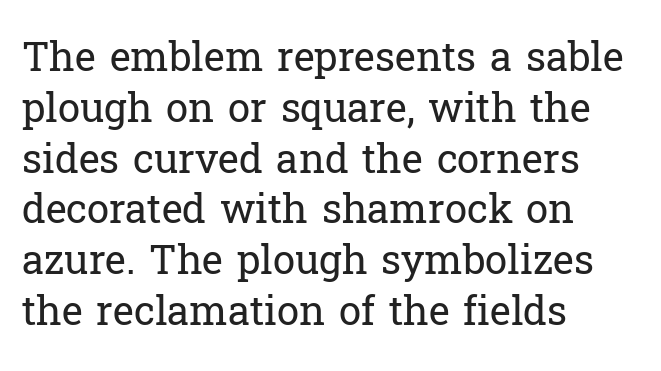
The rendering uses a moderate line-height, typical for paragraphs. The passage shown is typeset with a serif family. This sample has the flowing, uneven cadence of proportional lettering. The glyphs are unaccompanied by any horizontal stroke below them.
